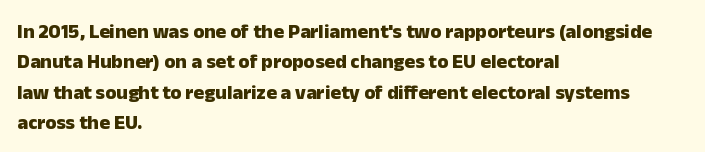
The image shows 20 px bold type, upright; set left-aligned, normal line spacing (1.52x), normal letter spacing, not underlined.
